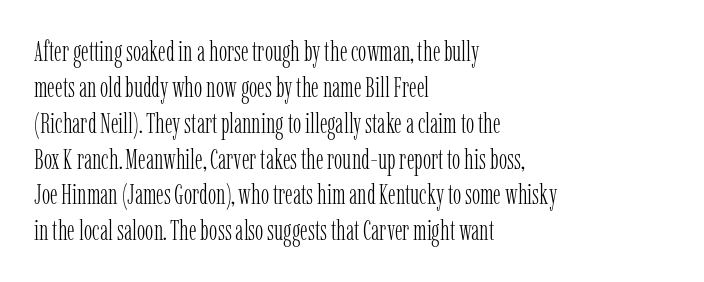
Q: Is the text bold? A: No.
Q: Is the text italic (slanted)? A: No, it is upright.
Q: Is the typeface a serif or a sans-serif typeface? A: Serif.
Q: Is the text underlined? A: No.
Q: How is the paragraph aligned? A: Left-aligned.
Q: Is the spacing between letters normal or unusually wide? A: Normal.
Q: Is the spacing between lines tight, normal or loose? A: Normal.
Q: Width (condensed, normal, or wide)? A: Condensed.
Q: Stroke contrast? A: Low.
Q: x-height? A: Medium.
Q: Monospaced? A: No.
